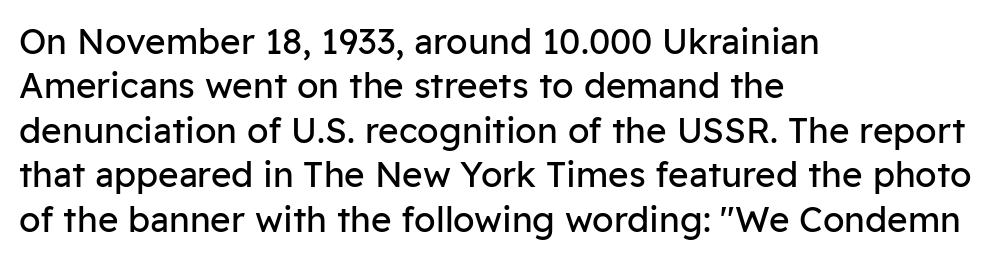
The image shows 35 px regular-weight sans-serif type, upright; set left-aligned, normal line spacing (1.27x), normal letter spacing, not underlined; low stroke contrast and a medium x-height.
